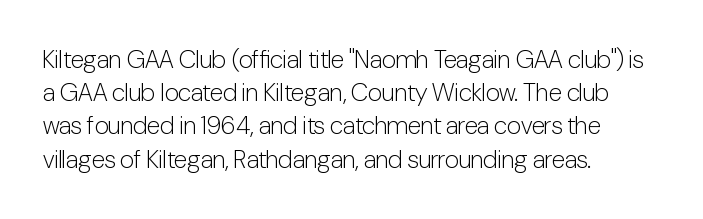
Q: Is the text bold? A: No.
Q: Is the text italic (slanted)? A: No, it is upright.
Q: Is the text underlined? A: No.
Q: How is the paragraph aligned? A: Left-aligned.
Q: Is the spacing between letters normal or unusually wide? A: Normal.
Q: Is the spacing between lines tight, normal or loose? A: Normal.
